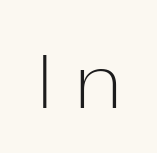
{"serif": "no", "italic": "no", "bold": "no", "weight": "light", "width": "normal", "stroke_contrast": "low", "x_height": "medium", "monospaced": "no", "underline": "no", "letter_spacing": "wide", "letter_spacing_em": 0.32, "glyph_px": 75}
